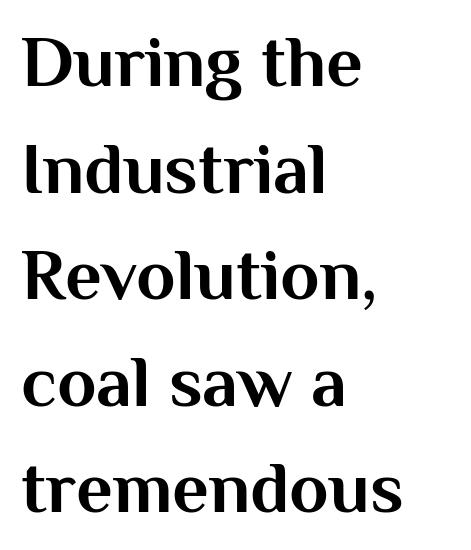
Q: Is the text bold? A: Yes.
Q: Is the text italic (slanted)? A: No, it is upright.
Q: Is the typeface a serif or a sans-serif typeface? A: Sans-serif.
Q: Is the text underlined? A: No.
Q: How is the paragraph aligned? A: Left-aligned.
Q: Is the spacing between letters normal or unusually wide? A: Normal.
Q: Is the spacing between lines tight, normal or loose? A: Normal.
Q: Width (condensed, normal, or wide)? A: Normal.
Q: Stroke contrast? A: Medium.
Q: x-height? A: Medium.
Q: Monospaced? A: No.
